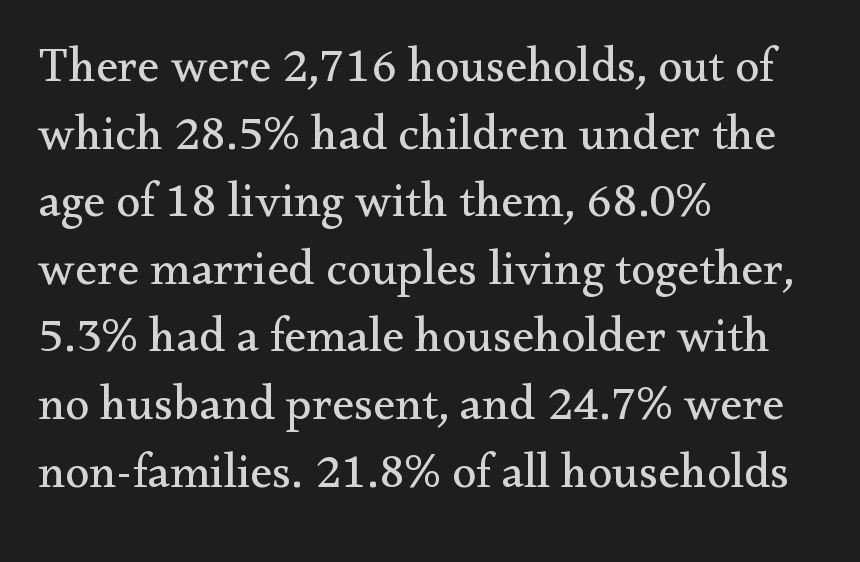
The letters look calm and open, with moderate or lighter stems. These lines sit exactly where default settings would place them. Character widths vary here, with narrow letters taking less room than wide ones. In terms of posture, this sample is upright. The baseline area is clear. Is the block centered? No — it sits flush against the left margin.
